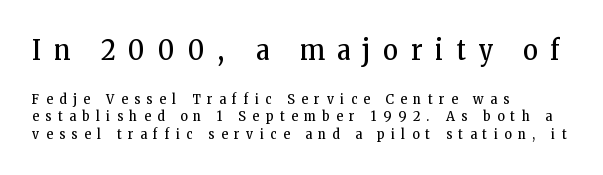
Q: Is the text bold? A: No.
Q: Is the text italic (slanted)? A: No, it is upright.
Q: Is the typeface a serif or a sans-serif typeface? A: Serif.
Q: Is the text underlined? A: No.
Q: How is the paragraph aligned? A: Left-aligned.
Q: Is the spacing between letters normal or unusually wide? A: Unusually wide.
Q: Is the spacing between lines tight, normal or loose? A: Normal.
Q: Which block of text is set in a larger size, the first (top) or the second (bottom)? A: The first (top) one.
Q: Width (condensed, normal, or wide)? A: Condensed.
Q: Stroke contrast? A: Low.
Q: x-height? A: Medium.
Q: Monospaced? A: No.
